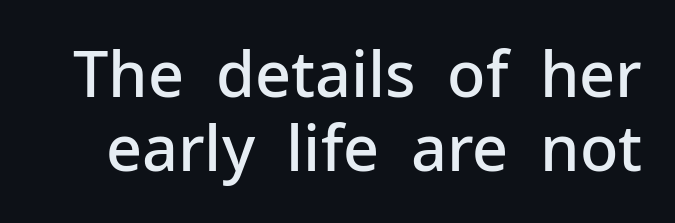
Does the type have serifs? No, each stem ends abruptly. A somewhat darkened texture: the type is semibold rather than bold. Default kerning and tracking; the words read as compact shapes. This sample uses an upright cut, with every glyph sitting square on the baseline. Type without underlining. The face used here is proportionally spaced, like ordinary book or web type.
